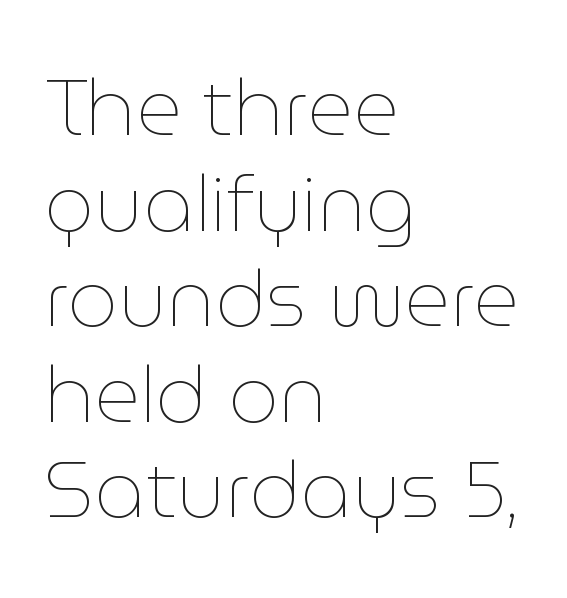
Descender tails drop into unmarked territory. How are the letters spaced? Ordinarily, with no added tracking. Is this a fixed-width face? No — the glyphs have proportional, varying widths. Is the block centered? No — it sits flush against the left margin. The typeface has the unassuming heft of standard copy or less.
